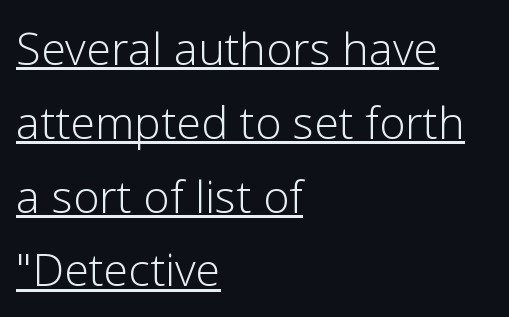
{"serif": "no", "italic": "no", "bold": "no", "weight": "light", "width": "normal", "stroke_contrast": "low", "x_height": "medium", "monospaced": "no", "underline": "yes", "align": "left", "line_spacing": "normal", "line_spacing_ratio": 1.64, "letter_spacing": "normal", "letter_spacing_em": 0.0, "glyph_px": 45}
